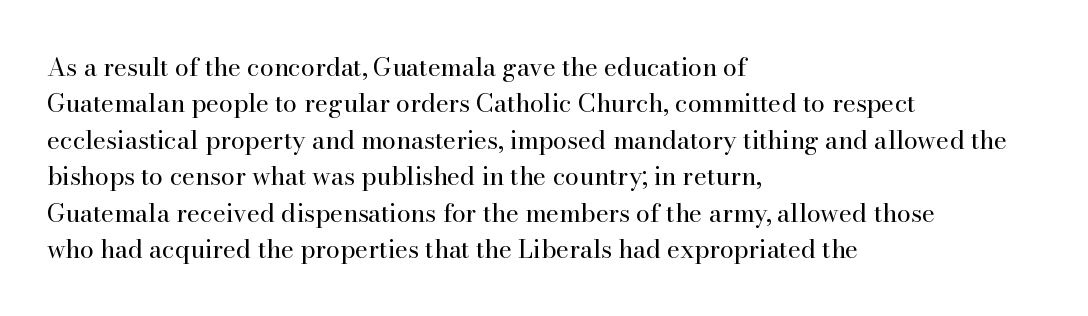
{"italic": "no", "bold": "no", "underline": "no", "align": "left", "line_spacing": "normal", "line_spacing_ratio": 1.46, "letter_spacing": "normal", "letter_spacing_em": 0.0, "glyph_px": 25}
